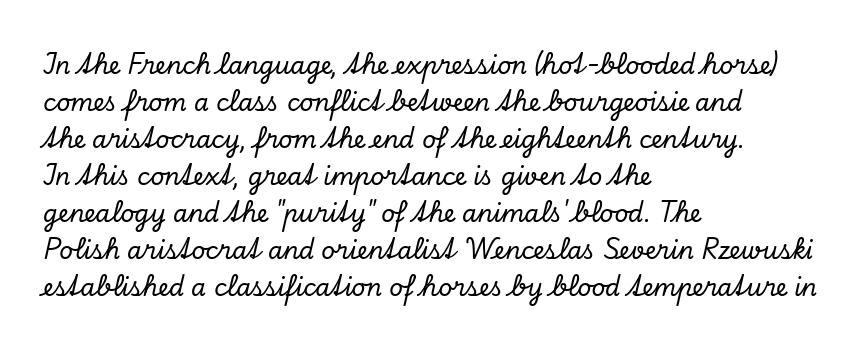
Q: Is the text italic (slanted)? A: Yes, it leans right by about 13 degrees.
Q: Is the text underlined? A: No.
Q: How is the paragraph aligned? A: Left-aligned.
Q: Is the spacing between letters normal or unusually wide? A: Normal.
Q: Is the spacing between lines tight, normal or loose? A: Normal.
